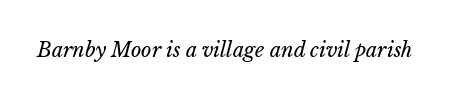
Think standard paragraph weight, or any step lighter than that. Spacing between characters is what you'd get straight out of the box. The space directly below the letters is spotless.
